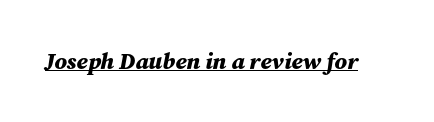
{"italic": "yes", "lean": "right", "slant_degrees": 12, "bold": "yes", "underline": "yes", "letter_spacing": "normal", "letter_spacing_em": 0.0, "glyph_px": 23}
